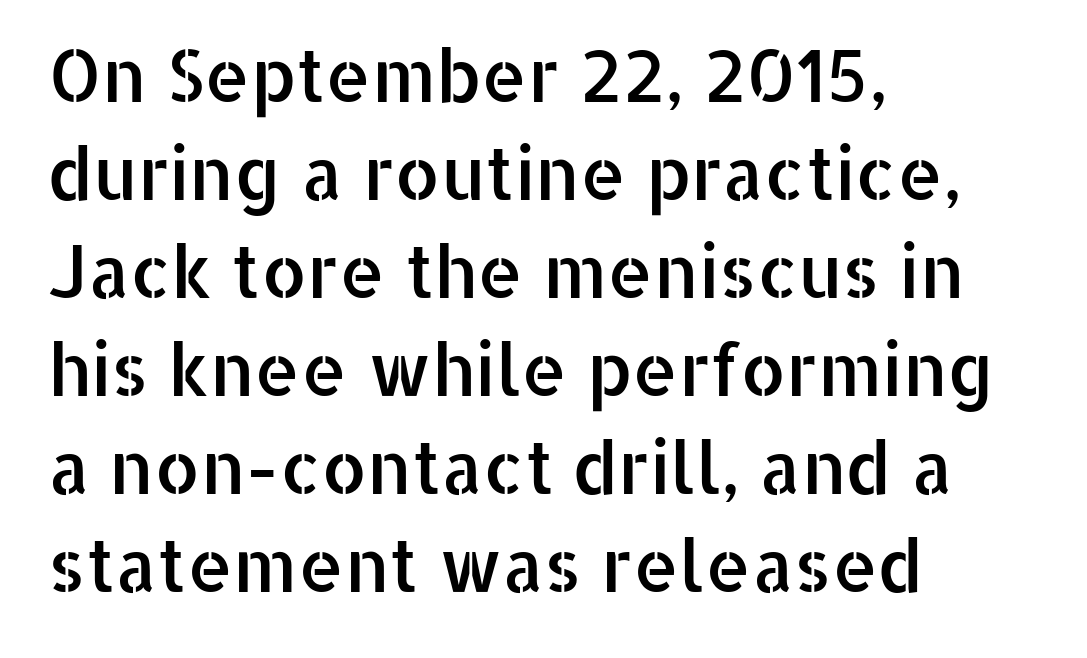
The image shows 72 px sans-serif type, upright; set left-aligned, normal line spacing (1.36x), normal letter spacing, not underlined; low stroke contrast and a medium x-height.
